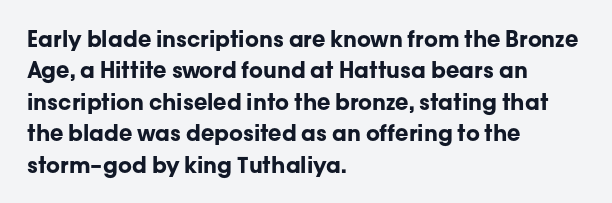
The image shows 22 px bold type, upright; set left-aligned, normal line spacing (1.43x), normal letter spacing, not underlined.
